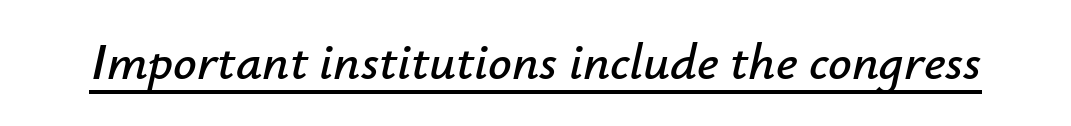
{"italic": "yes", "lean": "right", "slant_degrees": 12, "width": "normal", "stroke_contrast": "low", "x_height": "small", "monospaced": "no", "underline": "yes", "letter_spacing": "normal", "letter_spacing_em": 0.0, "glyph_px": 52}
